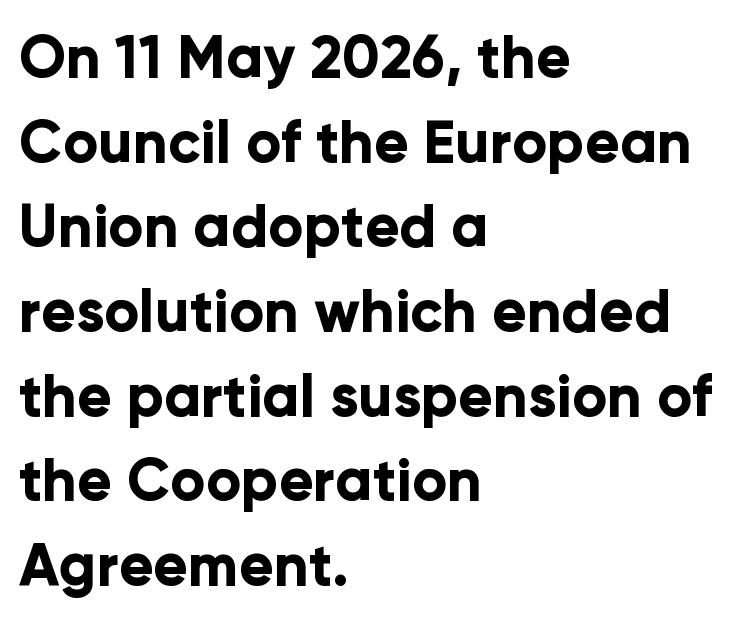
The image shows 58 px bold sans-serif type, upright; set left-aligned, normal line spacing (1.46x), normal letter spacing, not underlined; low stroke contrast and a medium x-height.
